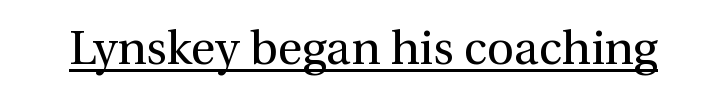
The image shows 47 px regular-weight serif type, upright; set normal letter spacing, underlined; medium stroke contrast and a medium x-height.
